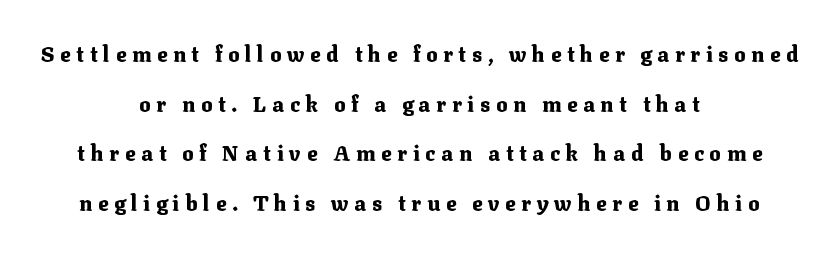
{"italic": "no", "bold": "yes", "underline": "no", "align": "center", "line_spacing": "loose", "line_spacing_ratio": 2.36, "letter_spacing": "wide", "letter_spacing_em": 0.28, "glyph_px": 21}
